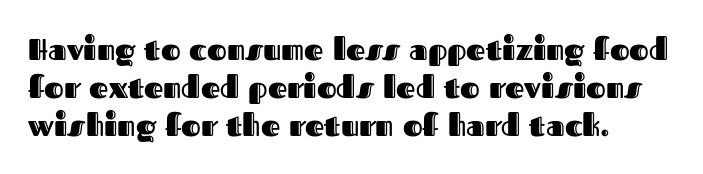
The image shows 30 px text type, upright; set left-aligned, normal line spacing (1.27x), normal letter spacing, not underlined; a medium x-height.
